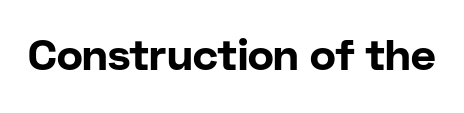
{"serif": "no", "italic": "no", "bold": "yes", "weight": "bold", "width": "normal", "stroke_contrast": "low", "x_height": "medium", "monospaced": "no", "underline": "no", "letter_spacing": "normal", "letter_spacing_em": 0.0, "glyph_px": 43}
